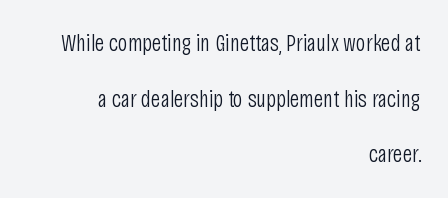
Tracking value appears to be zero — textbook default spacing. This reads as an unemphasized weight, regular at the heaviest. If you drew a ruler down the right edge, every line would touch it. The axis of the letterforms is exactly vertical. The zone under the glyphs is completely vacant. In terms of leading, this rendering errs on the spacious side.
